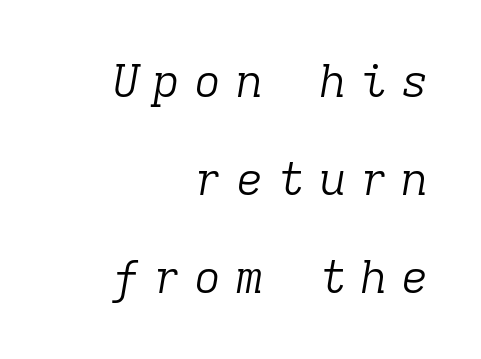
The image shows 46 px light serif type, italic (leaning right), monospaced; set right-aligned, loose line spacing (2.13x), unusually wide letter spacing (+0.3 em), not underlined; low stroke contrast and a medium x-height.
